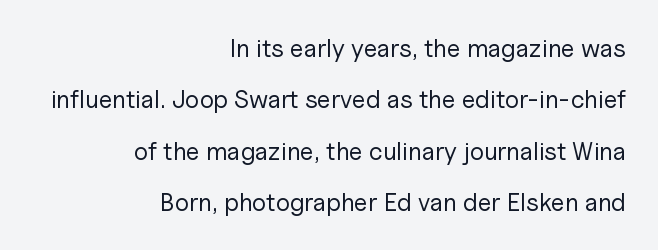
{"italic": "no", "bold": "no", "underline": "no", "align": "right", "line_spacing": "loose", "line_spacing_ratio": 2.06, "letter_spacing": "normal", "letter_spacing_em": 0.0, "glyph_px": 25}
